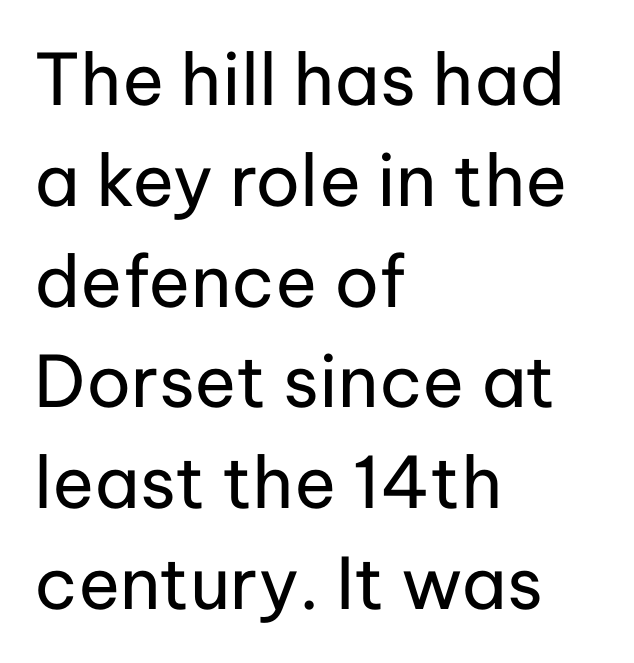
The passage shown is not bold in any degree. Does the leading feel generous? No, just average. This is the regular roman posture of the typeface. What stands out about the letter spacing? Nothing — it is the standard amount. Bare-footed words on every line. The face used here is proportionally spaced, like ordinary book or web type.
